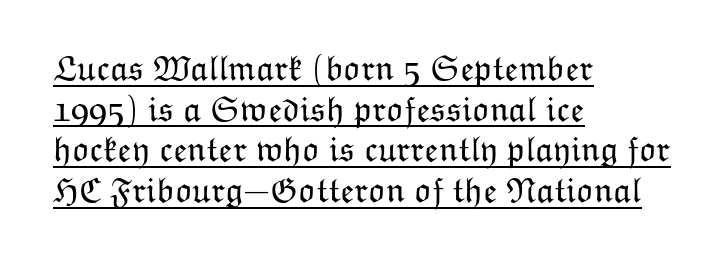
{"italic": "no", "bold": "no", "weight": "light", "width": "normal", "stroke_contrast": "low", "x_height": "medium", "monospaced": "no", "underline": "yes", "align": "left", "line_spacing": "tight", "line_spacing_ratio": 1.13, "letter_spacing": "normal", "letter_spacing_em": 0.0, "glyph_px": 36}
